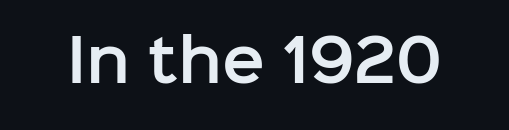
{"serif": "no", "italic": "no", "width": "normal", "stroke_contrast": "low", "x_height": "medium", "monospaced": "no", "underline": "no", "letter_spacing": "normal", "letter_spacing_em": 0.0, "glyph_px": 57}
